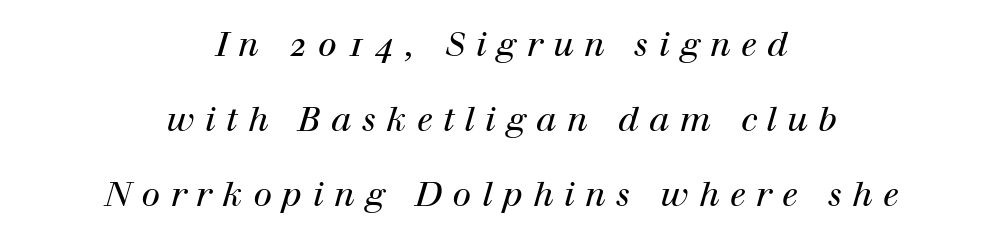
The image shows 34 px regular-weight serif type, italic (leaning right); set centered, loose line spacing (2.21x), unusually wide letter spacing (+0.3 em), not underlined; high stroke contrast and a medium x-height.
